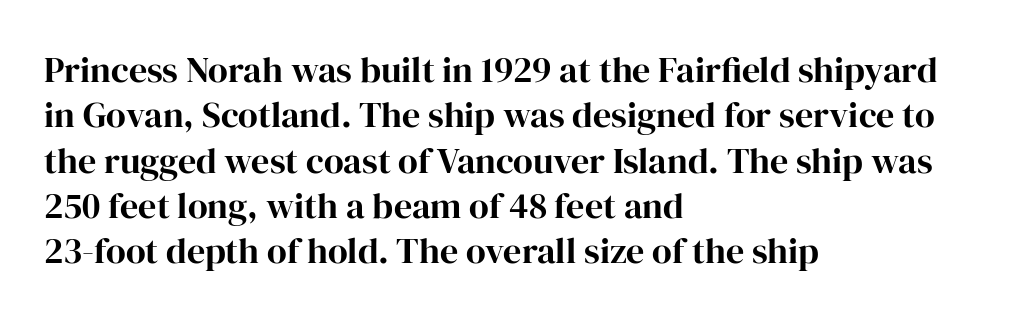
{"serif": "yes", "italic": "no", "bold": "yes", "weight": "bold", "width": "normal", "stroke_contrast": "high", "x_height": "medium", "monospaced": "no", "underline": "no", "align": "left", "line_spacing": "normal", "line_spacing_ratio": 1.26, "letter_spacing": "normal", "letter_spacing_em": 0.0, "glyph_px": 36}
